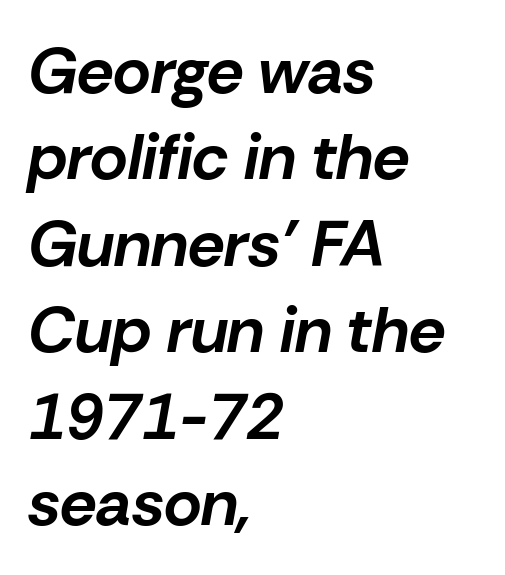
{"italic": "yes", "lean": "right", "slant_degrees": 10, "bold": "yes", "weight": "bold", "width": "normal", "stroke_contrast": "low", "x_height": "medium", "monospaced": "no", "underline": "no", "align": "left", "line_spacing": "normal", "line_spacing_ratio": 1.33, "letter_spacing": "normal", "letter_spacing_em": 0.0, "glyph_px": 65}
